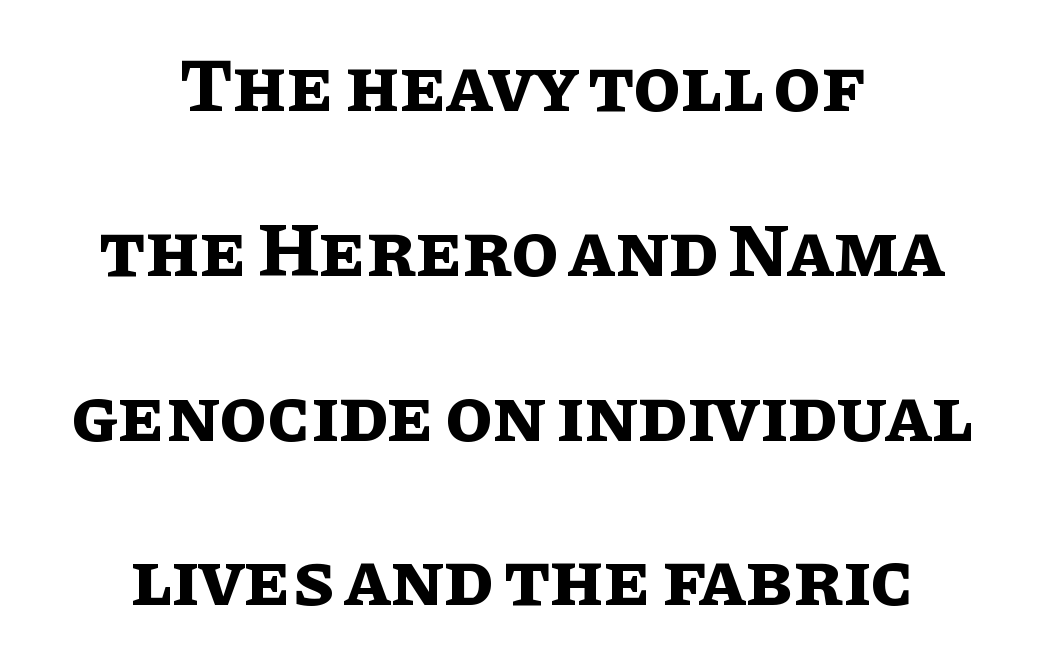
The image shows 77 px bold type, upright; set centered, loose line spacing (2.14x), normal letter spacing, not underlined; low stroke contrast and a large x-height.
